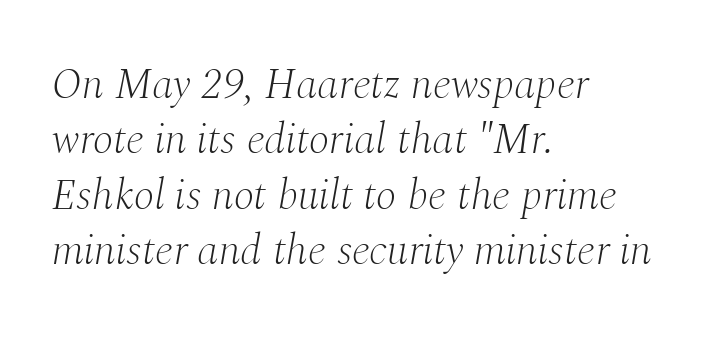
{"serif": "yes", "italic": "yes", "lean": "right", "slant_degrees": 10, "bold": "no", "weight": "light", "width": "normal", "stroke_contrast": "medium", "x_height": "medium", "monospaced": "no", "underline": "no", "align": "left", "line_spacing": "normal", "line_spacing_ratio": 1.29, "letter_spacing": "normal", "letter_spacing_em": 0.0, "glyph_px": 43}
